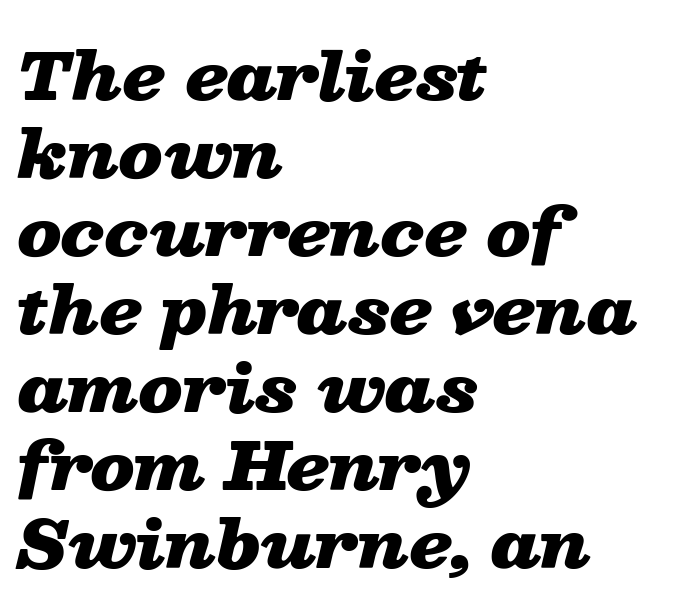
The image shows 65 px heavy, wide type, italic (leaning right); set left-aligned, line spacing 1.2x, normal letter spacing, not underlined; low stroke contrast and a medium x-height.
